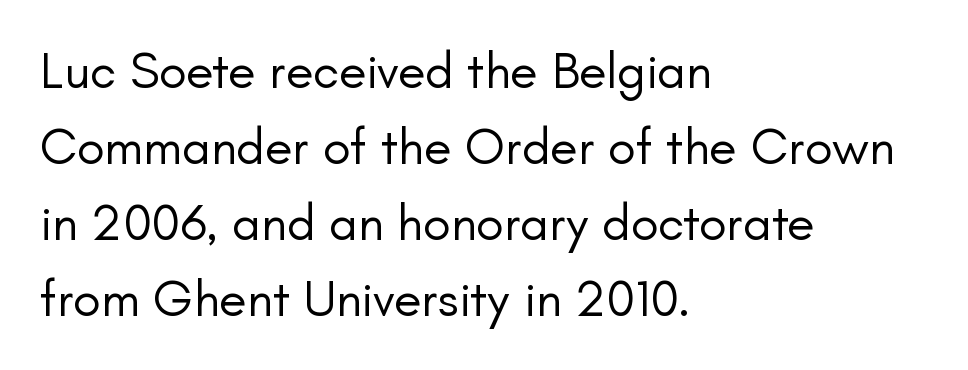
Q: Is the text bold? A: No.
Q: Is the text italic (slanted)? A: No, it is upright.
Q: Is the typeface a serif or a sans-serif typeface? A: Sans-serif.
Q: Is the text underlined? A: No.
Q: How is the paragraph aligned? A: Left-aligned.
Q: Is the spacing between letters normal or unusually wide? A: Normal.
Q: Is the spacing between lines tight, normal or loose? A: Normal.
Q: Width (condensed, normal, or wide)? A: Normal.
Q: Stroke contrast? A: Low.
Q: x-height? A: Small.
Q: Monospaced? A: No.
